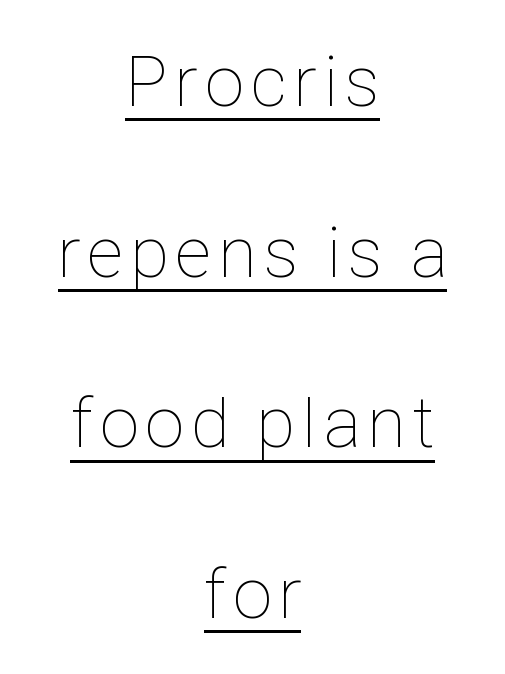
This is roman type, the default non-slanted kind. What decoration does the sample have? An underline. The passage shown is typed in a proportional face where columns would drift. The strokes are not fattened; the text isn't bold. Casual observation: everything's sitting right in the middle. Honestly, the rows look like they've been pulled way apart.
